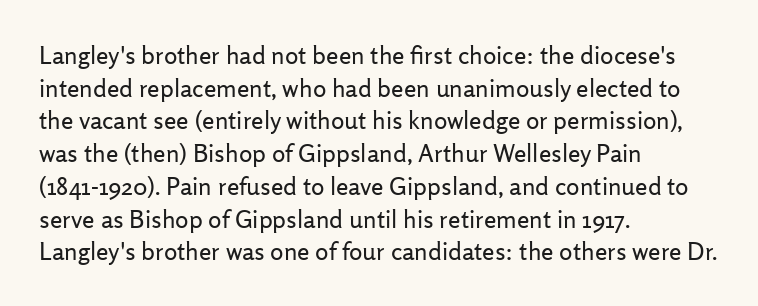
The image shows 25 px text type, upright; set left-aligned, normal line spacing (1.31x), normal letter spacing, not underlined.
